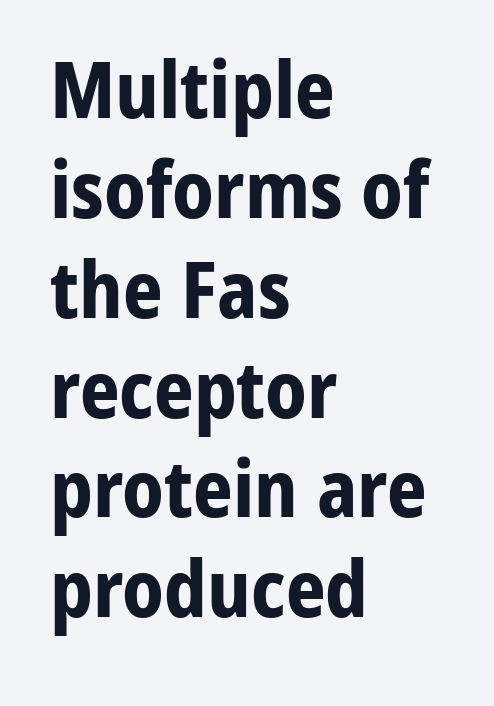
Q: Is the text bold? A: Yes.
Q: Is the text italic (slanted)? A: No, it is upright.
Q: Is the typeface a serif or a sans-serif typeface? A: Sans-serif.
Q: Is the text underlined? A: No.
Q: How is the paragraph aligned? A: Left-aligned.
Q: Is the spacing between letters normal or unusually wide? A: Normal.
Q: Is the spacing between lines tight, normal or loose? A: Normal.
Q: Width (condensed, normal, or wide)? A: Normal.
Q: Stroke contrast? A: Low.
Q: x-height? A: Medium.
Q: Monospaced? A: No.
